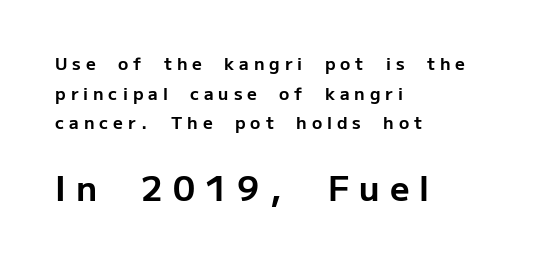
Nobody drew a line under any word here. The lettering stays uniformly vertical, giving the passage a roman look. A student would call this left alignment; a typographer would say flush left, rag right. Heavy-handed strokes throughout: this text is bold. The rendering enlarges the type as you move from the upper chunk to the lower.
